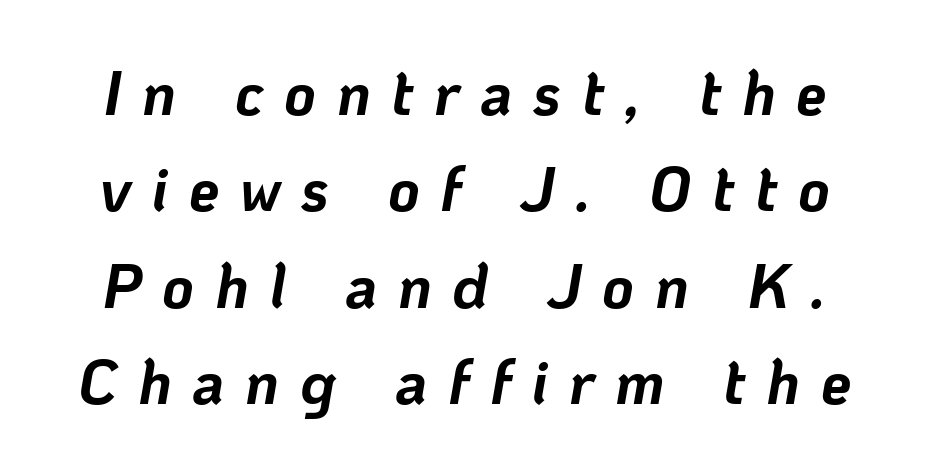
Q: Is the text bold? A: Yes.
Q: Is the text italic (slanted)? A: Yes, it leans right by about 10 degrees.
Q: Is the text underlined? A: No.
Q: Is the spacing between letters normal or unusually wide? A: Unusually wide.
Q: Is the spacing between lines tight, normal or loose? A: Normal.
Q: Width (condensed, normal, or wide)? A: Normal.
Q: Stroke contrast? A: Low.
Q: x-height? A: Medium.
Q: Monospaced? A: No.
